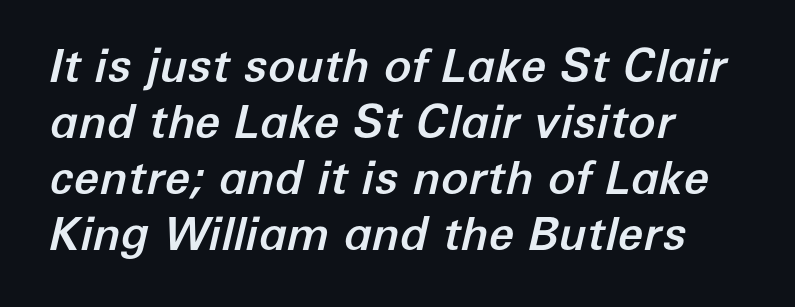
How are the letters spaced? Ordinarily, with no added tracking. This sample is left-justified, so line endings fall wherever the words run out. The specimen reads as italic at a glance. Looks like regular typesetting: each glyph gets only the width it needs. Glance below the letters and you will spot only blank space.
